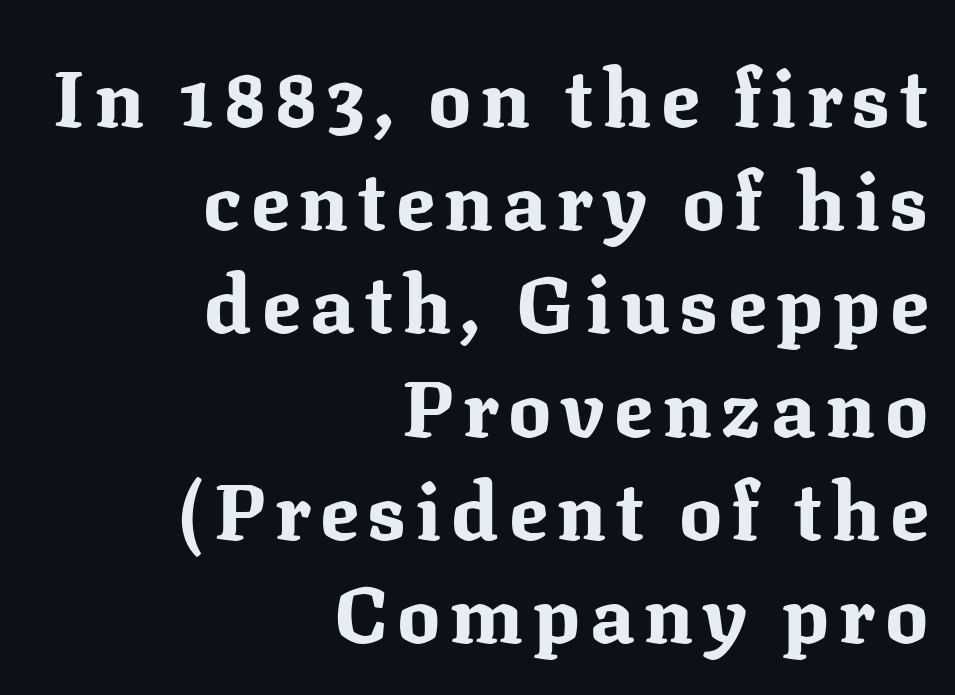
The image shows 80 px bold serif type, upright; set right-aligned, normal line spacing (1.29x), not underlined; medium stroke contrast and a medium x-height.
